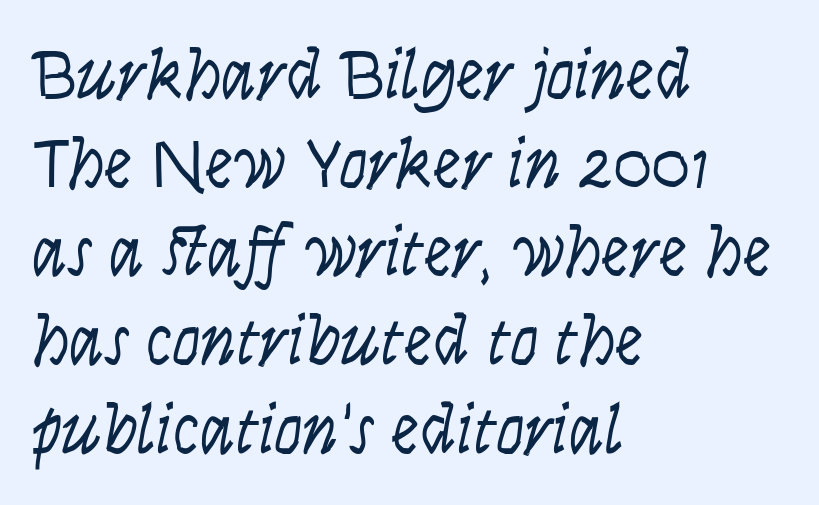
{"italic": "yes", "lean": "right", "slant_degrees": 9, "bold": "no", "weight": "light", "width": "condensed", "stroke_contrast": "low", "x_height": "large", "monospaced": "no", "underline": "no", "align": "left", "line_spacing": "normal", "line_spacing_ratio": 1.25, "letter_spacing": "normal", "letter_spacing_em": 0.0, "glyph_px": 71}
